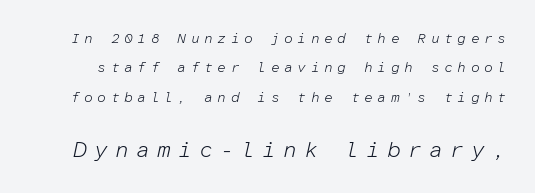
{"italic": "yes", "lean": "right", "slant_degrees": 12, "bold": "no", "underline": "no", "line_spacing": "loose", "line_spacing_ratio": 2.1, "letter_spacing": "wide", "letter_spacing_em": 0.32, "larger_block": "second", "size_ratio": 1.57, "glyph_px": 22}
